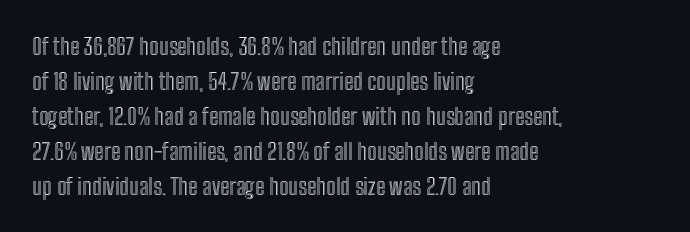
Q: Is the text italic (slanted)? A: No, it is upright.
Q: Is the text underlined? A: No.
Q: How is the paragraph aligned? A: Left-aligned.
Q: Is the spacing between letters normal or unusually wide? A: Normal.
Q: Is the spacing between lines tight, normal or loose? A: Normal.
